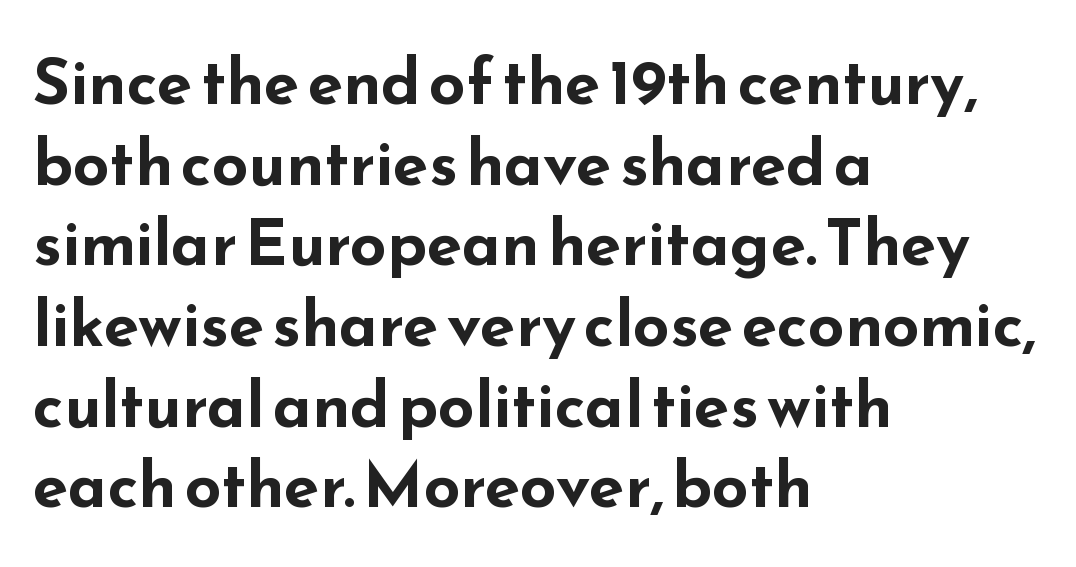
The image shows 64 px bold, wide sans-serif type, upright; set left-aligned, normal line spacing (1.26x), normal letter spacing, not underlined; low stroke contrast and a small x-height.
